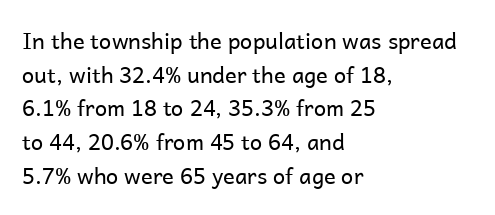
The image shows 22 px text type, upright; set left-aligned, normal line spacing (1.53x), normal letter spacing, not underlined.
